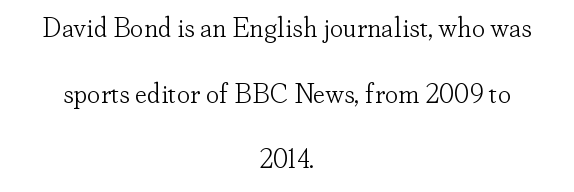
The image shows 27 px text type, upright; set centered, loose line spacing (2.43x), normal letter spacing, not underlined.
